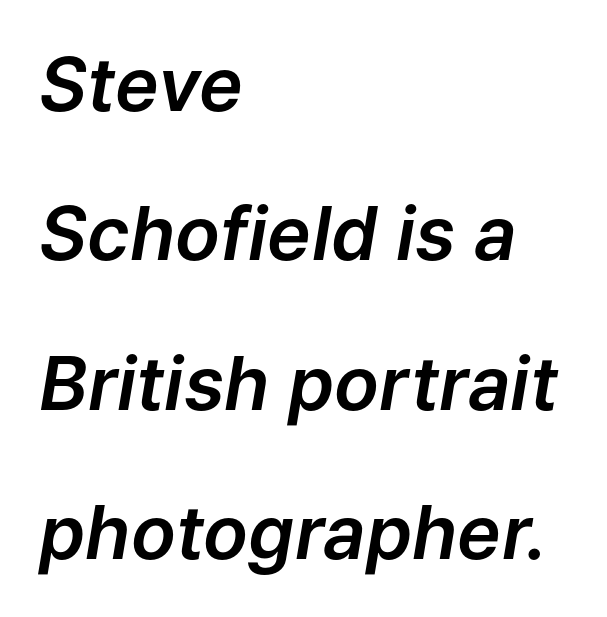
{"italic": "yes", "lean": "right", "slant_degrees": 9, "width": "normal", "stroke_contrast": "low", "x_height": "medium", "monospaced": "no", "underline": "no", "align": "left", "line_spacing": "loose", "line_spacing_ratio": 2.02, "letter_spacing": "normal", "letter_spacing_em": 0.0, "glyph_px": 74}
